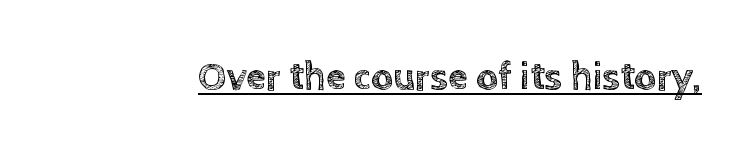
{"italic": "no", "width": "normal", "x_height": "large", "monospaced": "no", "underline": "yes", "letter_spacing": "normal", "letter_spacing_em": 0.0, "glyph_px": 39}
